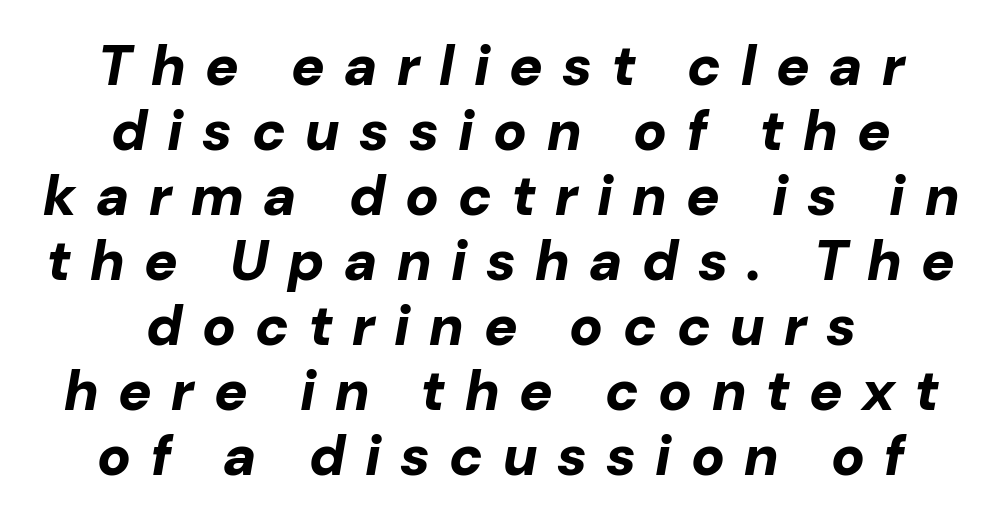
The image shows 56 px bold type, italic (leaning right); set centered, line spacing 1.16x, unusually wide letter spacing (+0.35 em), not underlined; low stroke contrast and a medium x-height.
